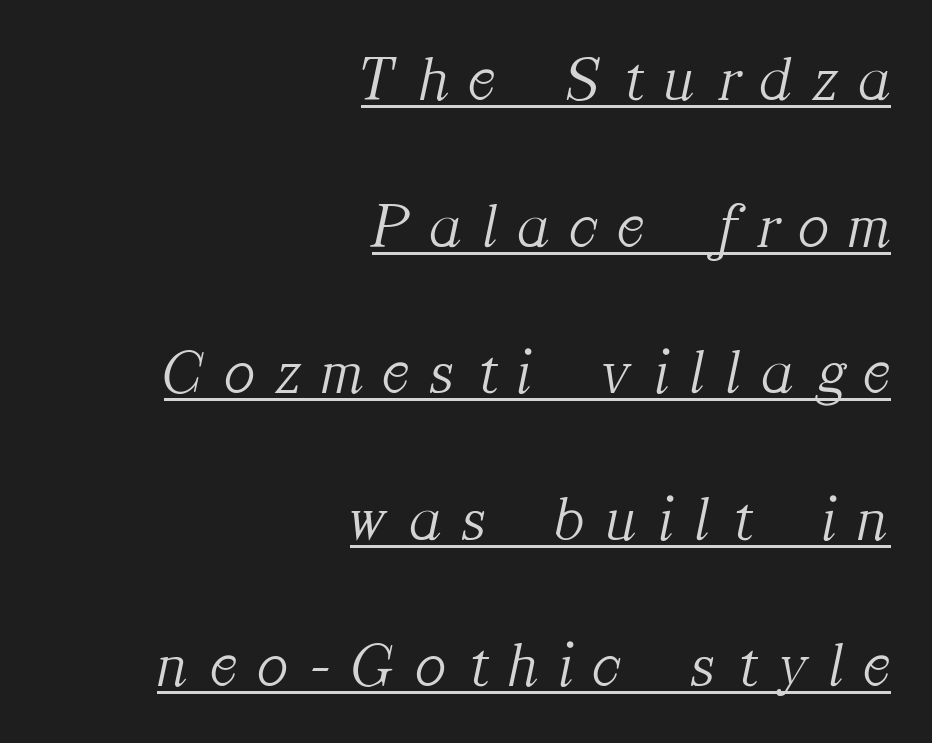
{"serif": "yes", "italic": "yes", "lean": "right", "slant_degrees": 12, "bold": "no", "weight": "light", "width": "normal", "stroke_contrast": "medium", "x_height": "medium", "monospaced": "no", "underline": "yes", "align": "right", "line_spacing": "loose", "line_spacing_ratio": 2.29, "letter_spacing": "wide", "letter_spacing_em": 0.34, "glyph_px": 64}
